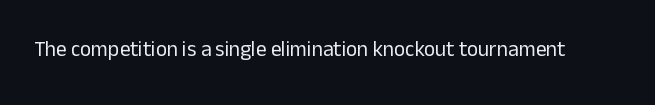
The passage shown is not underscored anywhere. The font's upright variant was chosen for this text. Stems here are at most as thick as an everyday book face. Observe the ordinary spacing: letters are neighbours, not strangers.
